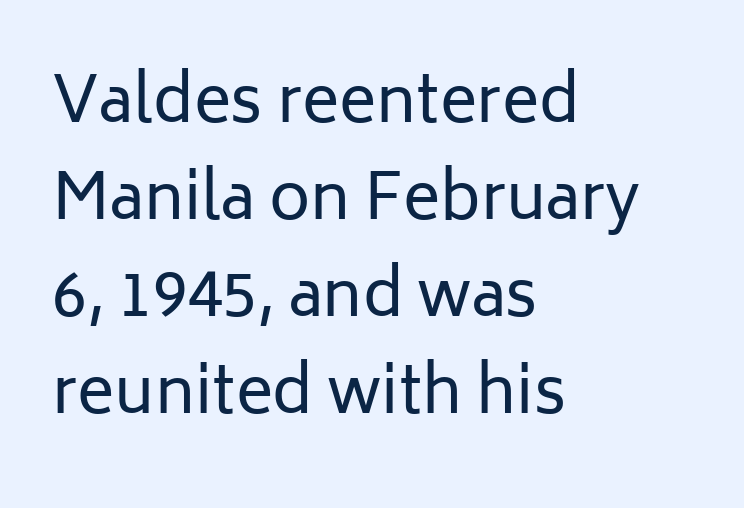
{"serif": "no", "italic": "no", "bold": "no", "weight": "regular", "width": "normal", "stroke_contrast": "low", "x_height": "medium", "monospaced": "no", "underline": "no", "align": "left", "line_spacing": "normal", "line_spacing_ratio": 1.54, "letter_spacing": "normal", "letter_spacing_em": 0.0, "glyph_px": 63}
